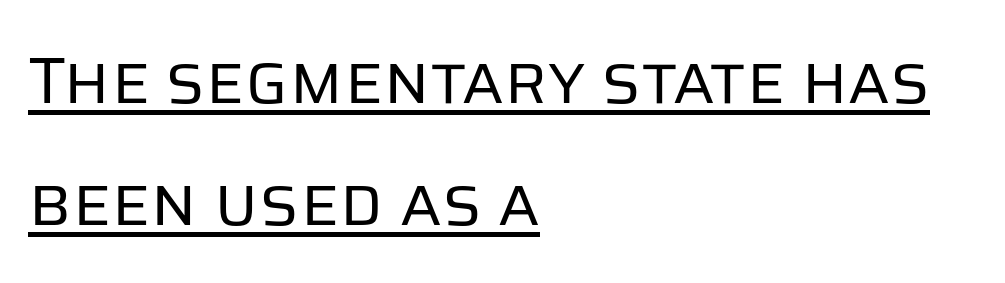
{"serif": "no", "italic": "no", "bold": "no", "weight": "regular", "width": "normal", "stroke_contrast": "low", "x_height": "large", "monospaced": "no", "underline": "yes", "align": "left", "line_spacing_ratio": 1.85, "letter_spacing": "normal", "letter_spacing_em": 0.0, "glyph_px": 66}
